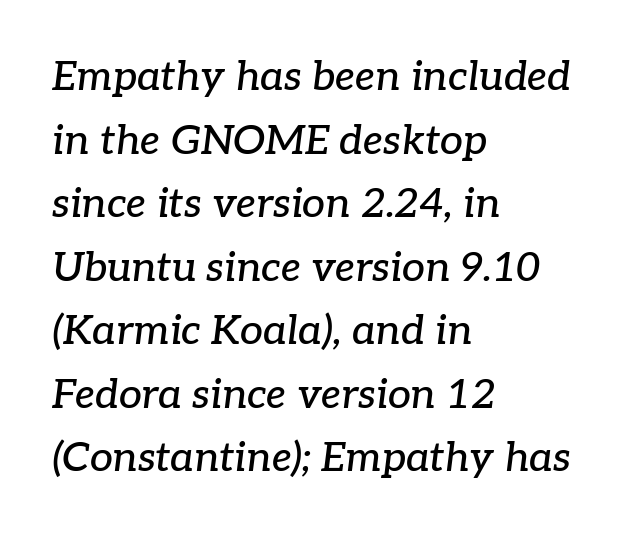
{"serif": "yes", "italic": "yes", "lean": "right", "slant_degrees": 7, "width": "normal", "stroke_contrast": "low", "x_height": "medium", "monospaced": "no", "underline": "no", "align": "left", "line_spacing": "normal", "line_spacing_ratio": 1.55, "letter_spacing": "normal", "letter_spacing_em": 0.0, "glyph_px": 41}
